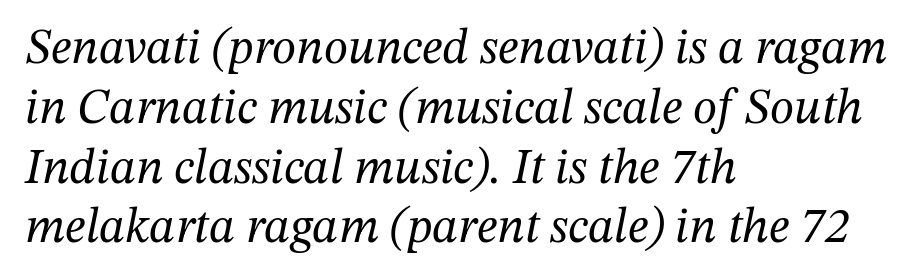
These lines keep a tight, regular rhythm from letter to letter. The letters look calm and open, with moderate or lighter stems. Line beginnings align vertically; line endings do not. A typesetter would call this proportional, since set widths differ per character.
